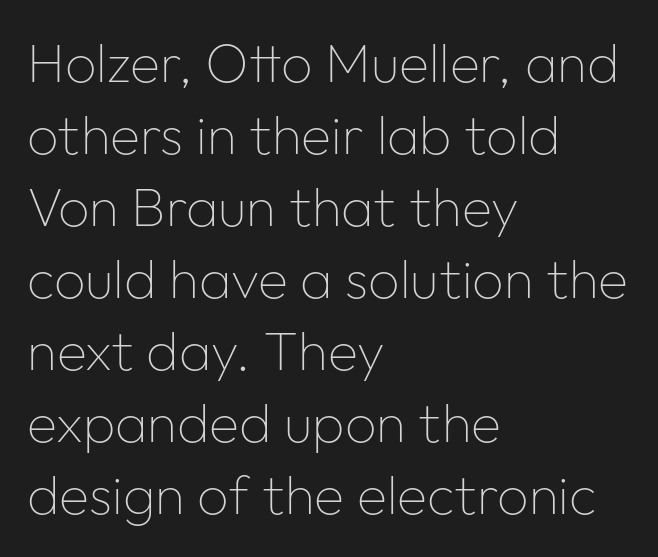
The image shows 55 px thin sans-serif type, upright; set left-aligned, normal line spacing (1.31x), normal letter spacing, not underlined; low stroke contrast and a medium x-height.
